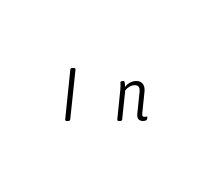
The image shows 75 px light, condensed type, italic (leaning right); set unusually wide letter spacing (+0.45 em), not underlined; low stroke contrast and a medium x-height.
